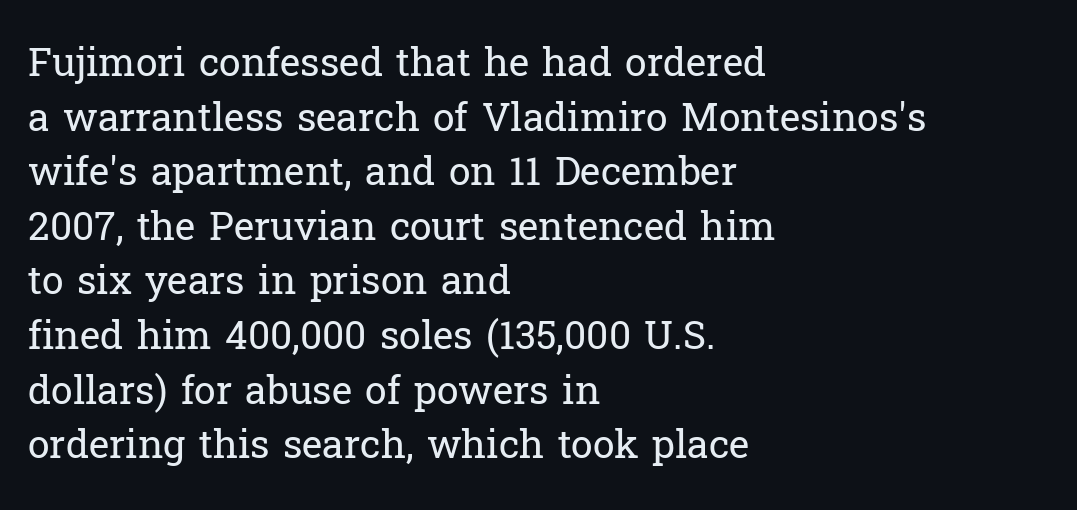
Q: Is the text bold? A: No.
Q: Is the text italic (slanted)? A: No, it is upright.
Q: Is the typeface a serif or a sans-serif typeface? A: Serif.
Q: Is the text underlined? A: No.
Q: How is the paragraph aligned? A: Left-aligned.
Q: Is the spacing between letters normal or unusually wide? A: Normal.
Q: Is the spacing between lines tight, normal or loose? A: Normal.
Q: Width (condensed, normal, or wide)? A: Normal.
Q: Stroke contrast? A: Low.
Q: x-height? A: Medium.
Q: Monospaced? A: No.
